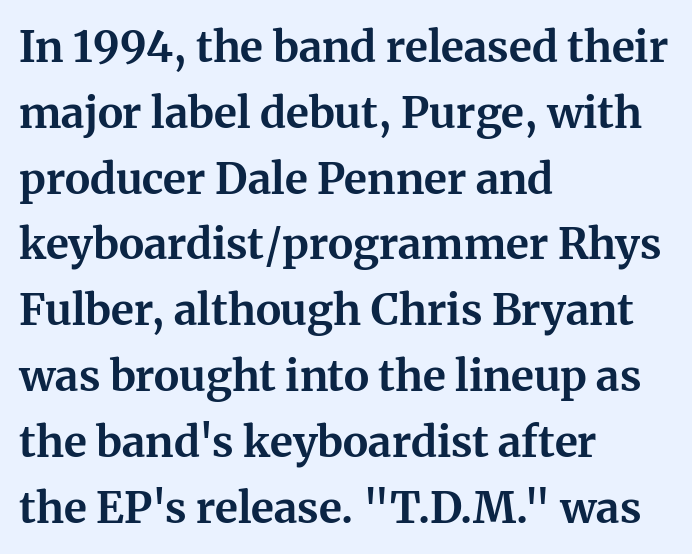
Letterform terminals end in serifs throughout the passage. Does the copy run flush right? No — it runs flush left. The baseline area is clear. Plenty of ink on the page — the face is bold.
